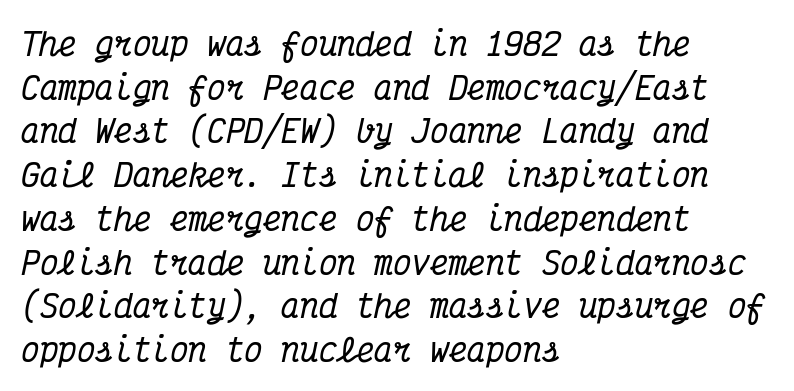
{"serif": "yes", "italic": "yes", "lean": "right", "slant_degrees": 12, "width": "condensed", "stroke_contrast": "medium", "x_height": "medium", "monospaced": "yes", "underline": "no", "align": "left", "line_spacing": "normal", "line_spacing_ratio": 1.41, "letter_spacing": "normal", "letter_spacing_em": 0.0, "glyph_px": 31}
